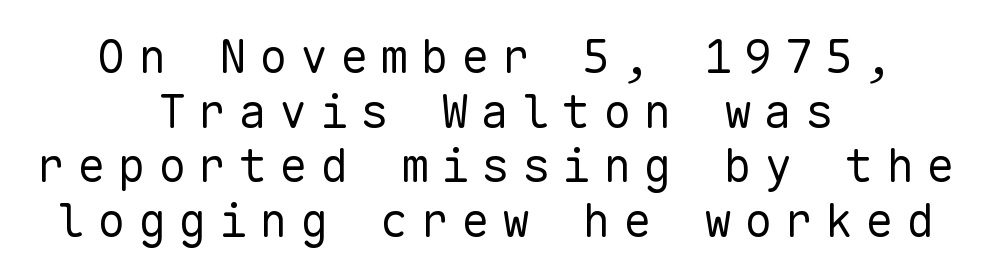
{"serif": "no", "italic": "no", "bold": "no", "weight": "regular", "width": "normal", "stroke_contrast": "low", "x_height": "medium", "monospaced": "yes", "underline": "no", "align": "center", "line_spacing_ratio": 1.16, "letter_spacing": "wide", "letter_spacing_em": 0.26, "glyph_px": 47}
